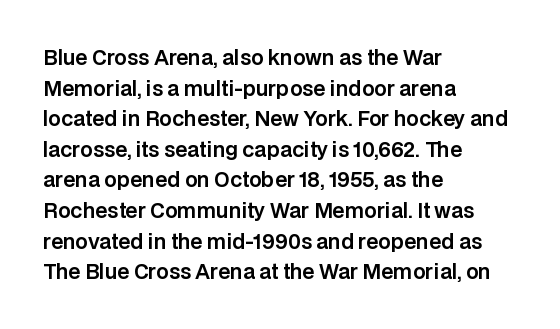
Q: Is the text italic (slanted)? A: No, it is upright.
Q: Is the text underlined? A: No.
Q: How is the paragraph aligned? A: Left-aligned.
Q: Is the spacing between letters normal or unusually wide? A: Normal.
Q: Is the spacing between lines tight, normal or loose? A: Normal.
